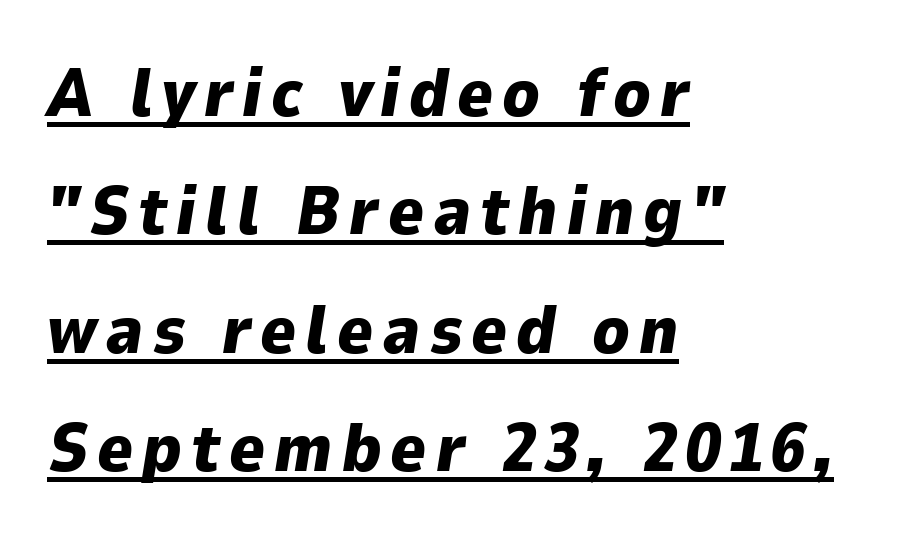
The image shows 68 px heavy type, italic (leaning right); set left-aligned, line spacing 1.74x, underlined; low stroke contrast and a medium x-height.
